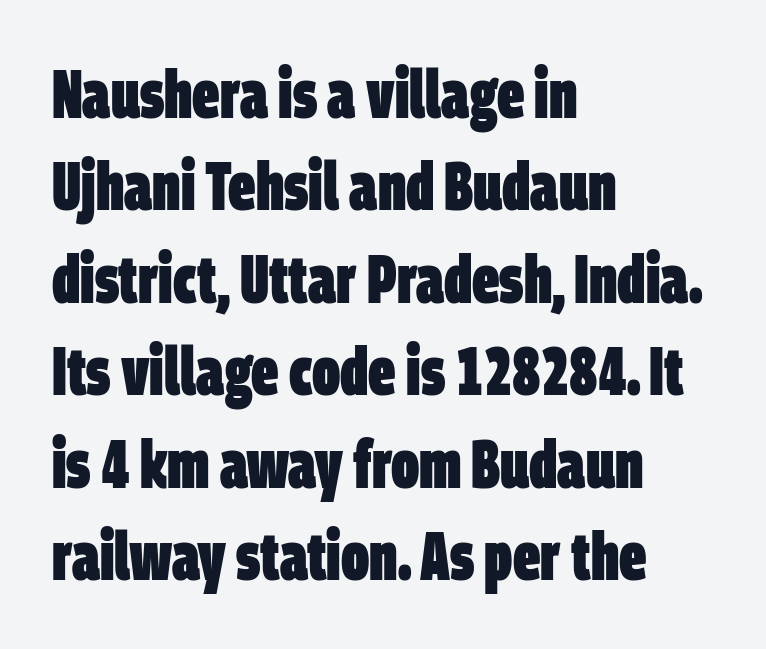
Q: Is the text bold? A: Yes.
Q: Is the typeface a serif or a sans-serif typeface? A: Sans-serif.
Q: Is the text underlined? A: No.
Q: How is the paragraph aligned? A: Left-aligned.
Q: Is the spacing between letters normal or unusually wide? A: Normal.
Q: Is the spacing between lines tight, normal or loose? A: Normal.
Q: Width (condensed, normal, or wide)? A: Condensed.
Q: Stroke contrast? A: Low.
Q: x-height? A: Large.
Q: Monospaced? A: No.
